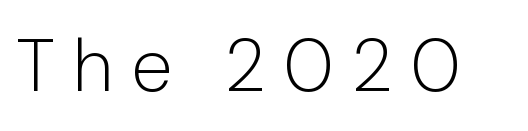
The image shows 75 px light sans-serif type, upright; set unusually wide letter spacing (+0.23 em), not underlined; low stroke contrast and a medium x-height.
